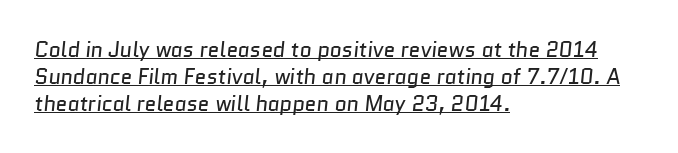
Does the copy run flush right? No — it runs flush left. Every word sits above its own underline. The characters are drawn with everyday or finer stroke widths. Horizontal bands of white between lines are of average thickness.
